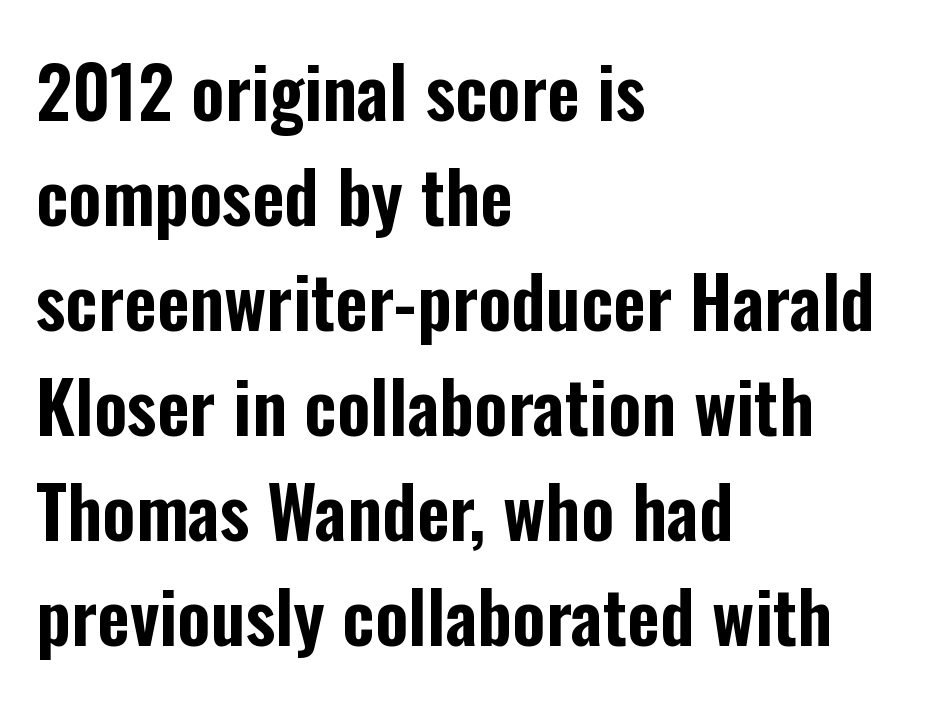
Unmarked baselines from the first word to the last. Leading matches the norm, producing a regular column. Is this a fixed-width face? No — the glyphs have proportional, varying widths. Serifs: no, the terminals of the letterforms are clean. The typesetter chose a ragged-right arrangement here. Caption: standard tracking, unaltered.
